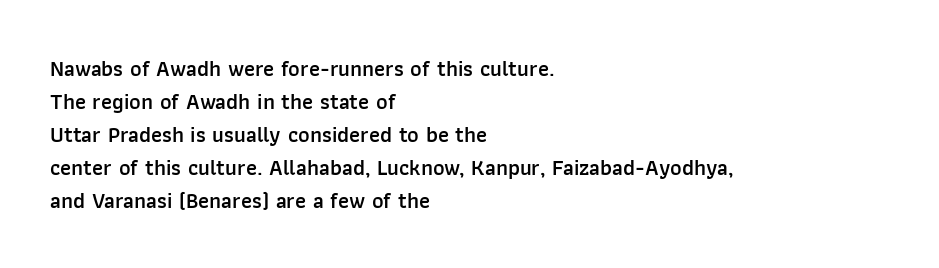
The image shows 22 px text type, upright; set left-aligned, normal line spacing (1.5x), normal letter spacing, not underlined.
